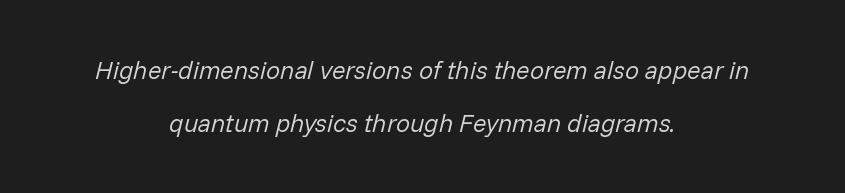
Q: Is the text bold? A: No.
Q: Is the text italic (slanted)? A: Yes, it leans right by about 14 degrees.
Q: Is the text underlined? A: No.
Q: How is the paragraph aligned? A: Centered.
Q: Is the spacing between letters normal or unusually wide? A: Normal.
Q: Is the spacing between lines tight, normal or loose? A: Loose.
